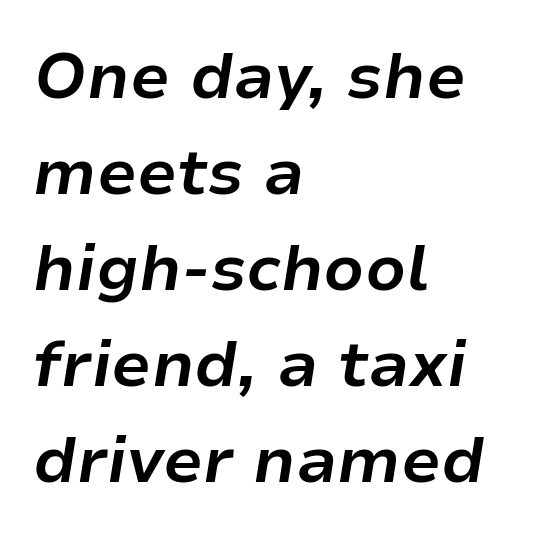
The letterforms sit shoulder to shoulder at normal distance. Do the characters align in a grid? No, the font is proportional. A bare baseline throughout the passage. Tall strokes in this sample are angled rather than plumb. Strokes here are thick enough to call this a true bold. Compared with a centered layout, this one pins lines to the left instead.
